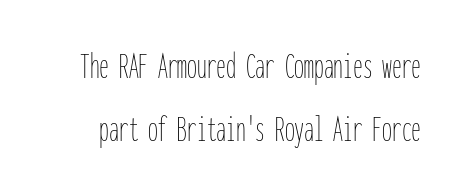
{"italic": "no", "bold": "no", "weight": "thin", "width": "condensed", "stroke_contrast": "low", "x_height": "medium", "monospaced": "yes", "underline": "no", "line_spacing": "normal", "line_spacing_ratio": 1.62, "letter_spacing": "normal", "letter_spacing_em": 0.0, "glyph_px": 39}
